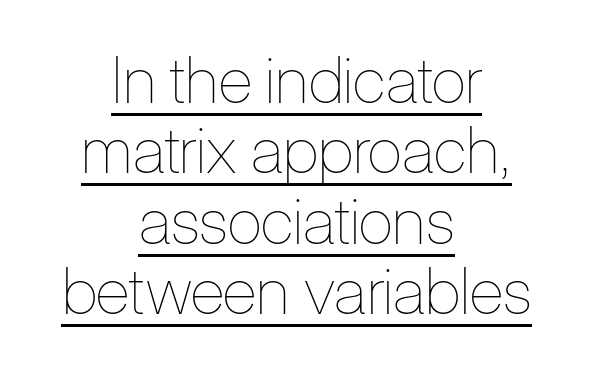
Inter-character spacing is left at the font's built-in metrics. Posture: upright roman. A continuous stroke trails under the words, as in a hyperlink. Weight: not bold — regular or lighter. The leading is snug, giving the passage a crowded texture. Is this a fixed-width face? No — the glyphs have proportional, varying widths.
